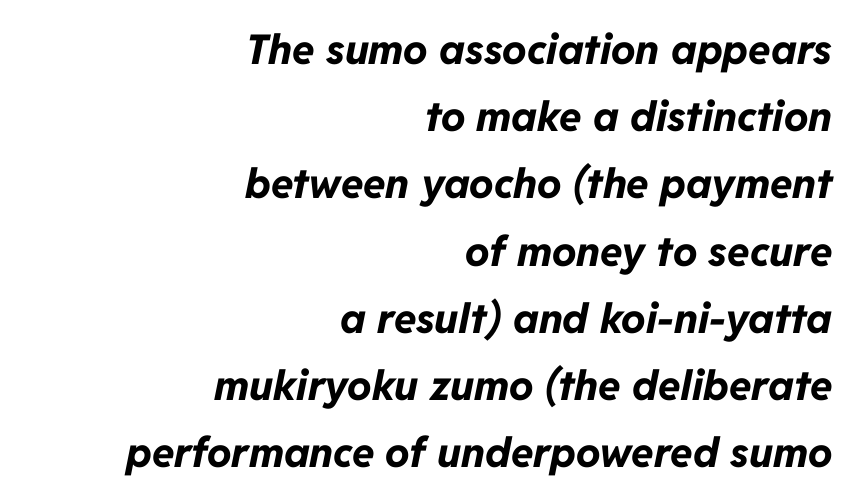
Q: Is the text bold? A: Yes.
Q: Is the text italic (slanted)? A: Yes, it leans right by about 11 degrees.
Q: Is the text underlined? A: No.
Q: How is the paragraph aligned? A: Right-aligned.
Q: Is the spacing between letters normal or unusually wide? A: Normal.
Q: Is the spacing between lines tight, normal or loose? A: Normal.
Q: Width (condensed, normal, or wide)? A: Normal.
Q: Stroke contrast? A: Low.
Q: x-height? A: Medium.
Q: Monospaced? A: No.
